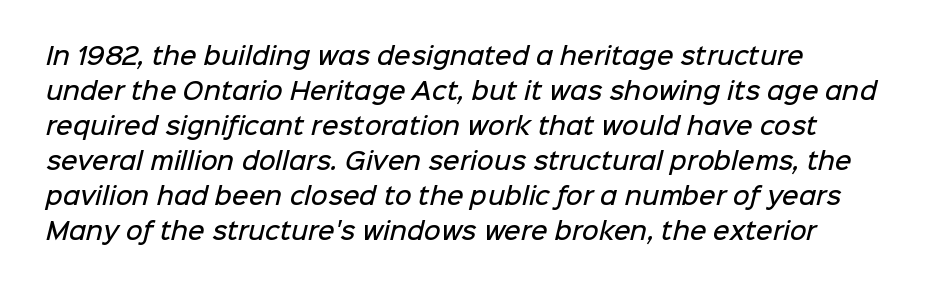
Short note: letters normally spaced. How would I describe the line gaps? Plain and ordinary. Lines of text with bare space underneath. This is the in-between weight designers call semibold or demi.
